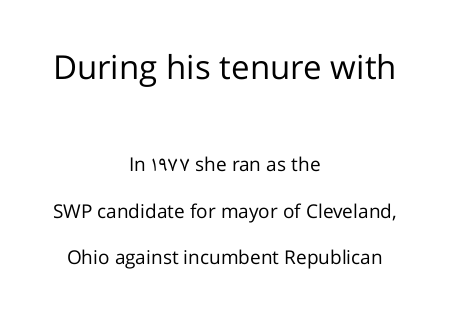
The gap between lines stays unmarked. The letters stand straight up with perfectly vertical stems. The block sitting higher on the canvas is the one with enlarged characters. Each letter keeps its own natural width here, so spacing adapts to shape. Inter-character spacing is left at the font's built-in metrics.
